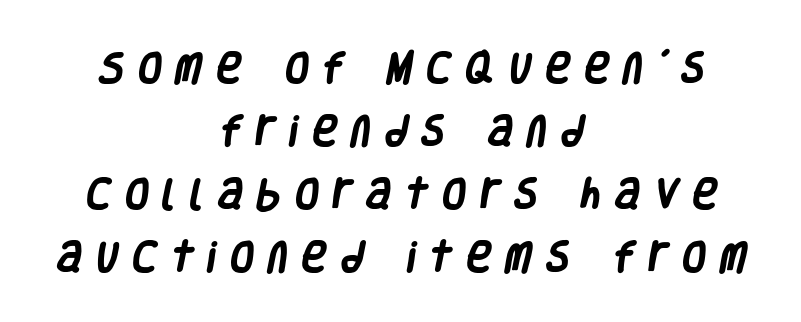
Q: Is the text bold? A: Yes.
Q: Is the typeface a serif or a sans-serif typeface? A: Sans-serif.
Q: Is the text underlined? A: No.
Q: How is the paragraph aligned? A: Centered.
Q: Is the spacing between letters normal or unusually wide? A: Unusually wide.
Q: Width (condensed, normal, or wide)? A: Condensed.
Q: Stroke contrast? A: Low.
Q: x-height? A: Large.
Q: Monospaced? A: No.
